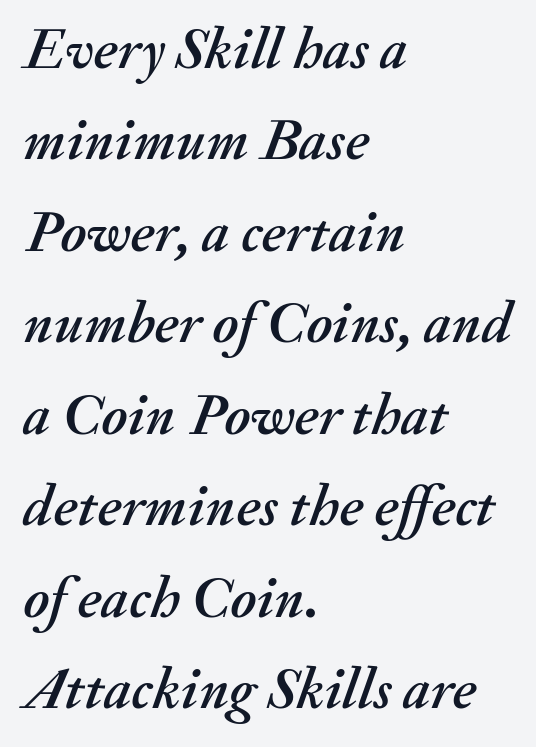
Q: Is the text italic (slanted)? A: Yes, it leans right by about 20 degrees.
Q: Is the text underlined? A: No.
Q: How is the paragraph aligned? A: Left-aligned.
Q: Is the spacing between letters normal or unusually wide? A: Normal.
Q: Is the spacing between lines tight, normal or loose? A: Normal.
Q: Width (condensed, normal, or wide)? A: Normal.
Q: Stroke contrast? A: Medium.
Q: x-height? A: Small.
Q: Monospaced? A: No.
